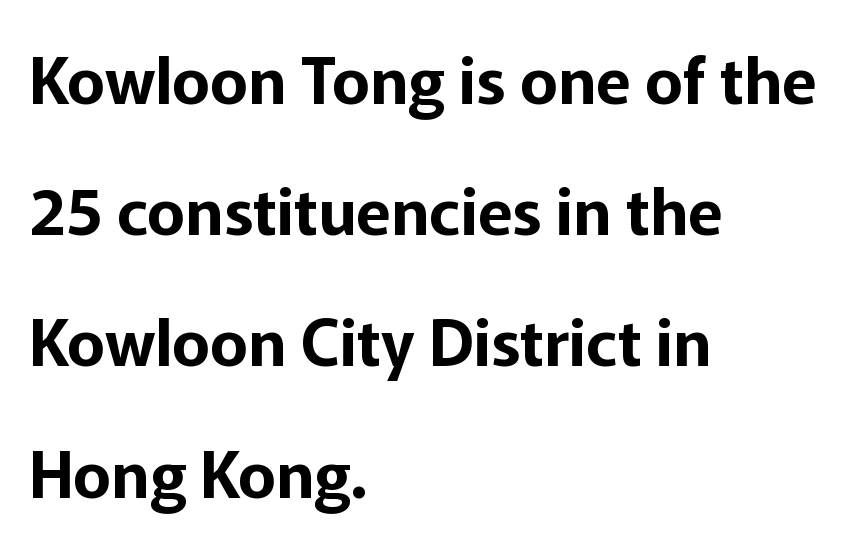
{"serif": "no", "italic": "no", "width": "normal", "stroke_contrast": "low", "x_height": "medium", "monospaced": "no", "underline": "no", "align": "left", "line_spacing": "loose", "line_spacing_ratio": 2.05, "letter_spacing": "normal", "letter_spacing_em": 0.0, "glyph_px": 64}
